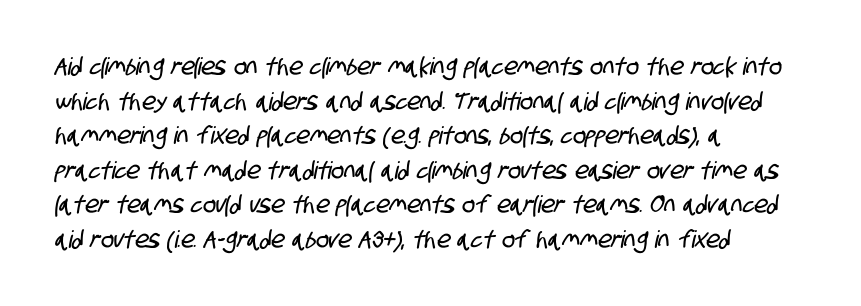
Q: Is the text underlined? A: No.
Q: How is the paragraph aligned? A: Left-aligned.
Q: Is the spacing between letters normal or unusually wide? A: Normal.
Q: Is the spacing between lines tight, normal or loose? A: Normal.
